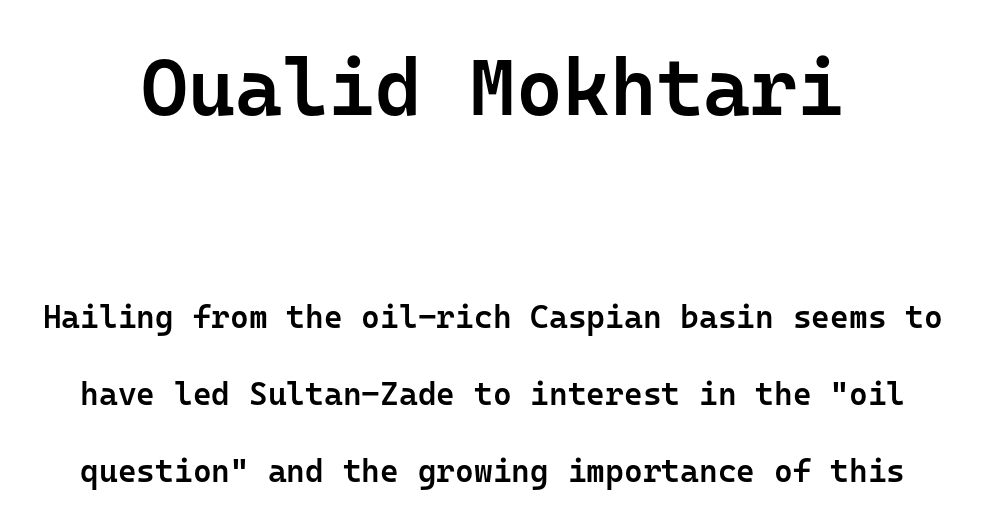
Is there much room between lines? Yes — plenty of vertical air separates them. The typography opts for an upright posture over an oblique one. The glyphs are unaccompanied by any horizontal stroke below them. The letters march in equal steps, a hallmark of fixed-pitch type. What stands out about the letter spacing? Nothing — it is the standard amount. Regarding serifs, this sample does without them.
